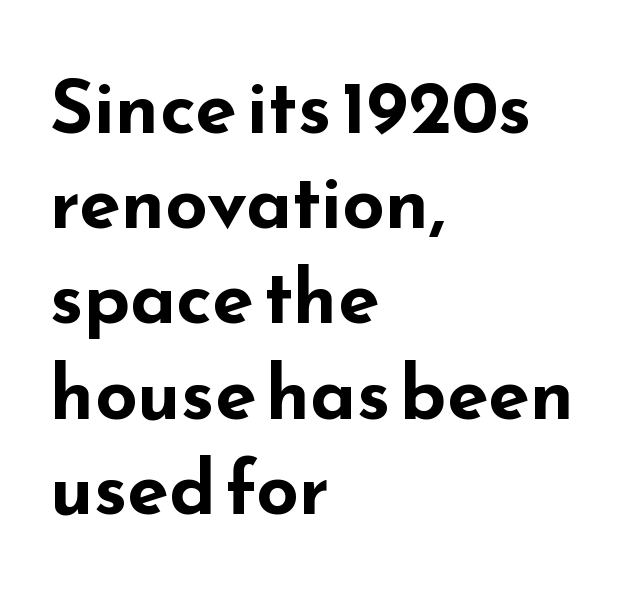
{"serif": "no", "italic": "no", "bold": "yes", "weight": "bold", "width": "wide", "stroke_contrast": "low", "x_height": "small", "monospaced": "no", "underline": "no", "align": "left", "line_spacing": "normal", "line_spacing_ratio": 1.27, "letter_spacing": "normal", "letter_spacing_em": 0.0, "glyph_px": 75}
